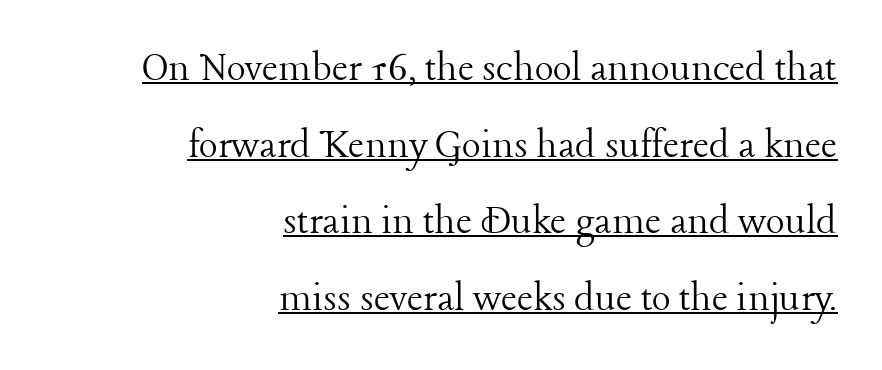
Q: Is the text bold? A: No.
Q: Is the text italic (slanted)? A: No, it is upright.
Q: Is the typeface a serif or a sans-serif typeface? A: Serif.
Q: Is the text underlined? A: Yes.
Q: How is the paragraph aligned? A: Right-aligned.
Q: Is the spacing between letters normal or unusually wide? A: Normal.
Q: Width (condensed, normal, or wide)? A: Normal.
Q: Stroke contrast? A: Low.
Q: x-height? A: Medium.
Q: Monospaced? A: No.
